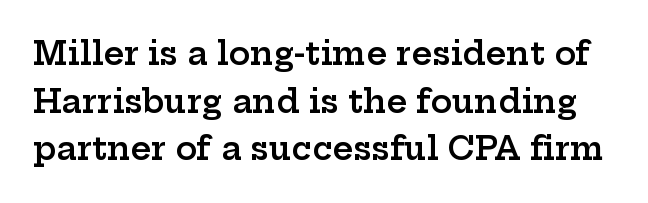
The image shows 32 px semibold, wide serif type, upright; set normal line spacing (1.49x), normal letter spacing, not underlined; low stroke contrast and a medium x-height.
